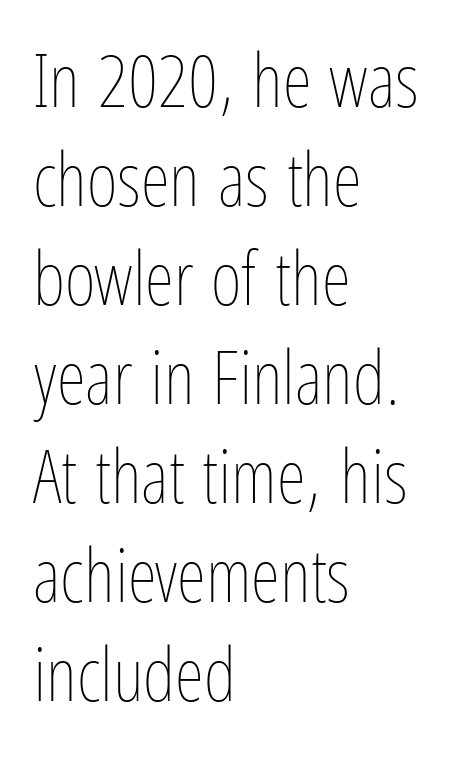
Q: Is the text bold? A: No.
Q: Is the text italic (slanted)? A: No, it is upright.
Q: Is the text underlined? A: No.
Q: How is the paragraph aligned? A: Left-aligned.
Q: Is the spacing between letters normal or unusually wide? A: Normal.
Q: Is the spacing between lines tight, normal or loose? A: Normal.
Q: Width (condensed, normal, or wide)? A: Condensed.
Q: Stroke contrast? A: Low.
Q: x-height? A: Medium.
Q: Monospaced? A: No.
